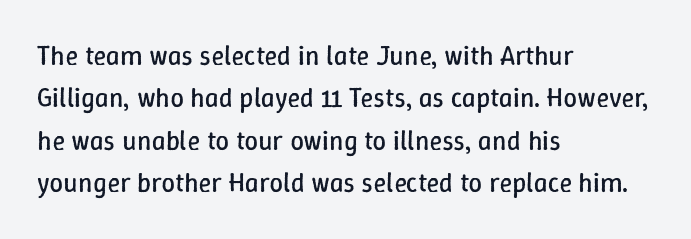
Q: Is the text bold? A: No.
Q: Is the text italic (slanted)? A: No, it is upright.
Q: Is the text underlined? A: No.
Q: How is the paragraph aligned? A: Left-aligned.
Q: Is the spacing between letters normal or unusually wide? A: Normal.
Q: Is the spacing between lines tight, normal or loose? A: Normal.
